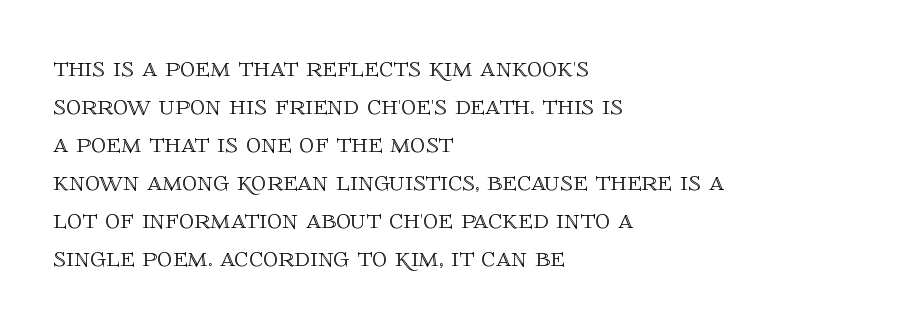
{"italic": "no", "width": "normal", "x_height": "large", "monospaced": "no", "underline": "no", "align": "left", "line_spacing": "normal", "line_spacing_ratio": 1.27, "letter_spacing": "normal", "letter_spacing_em": 0.0, "glyph_px": 30}
